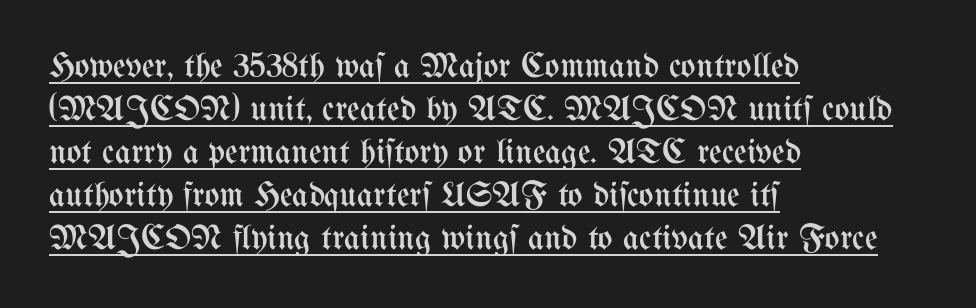
The image shows 35 px regular-weight, condensed type, upright; set left-aligned, line spacing 1.23x, normal letter spacing, underlined; medium stroke contrast and a medium x-height.
